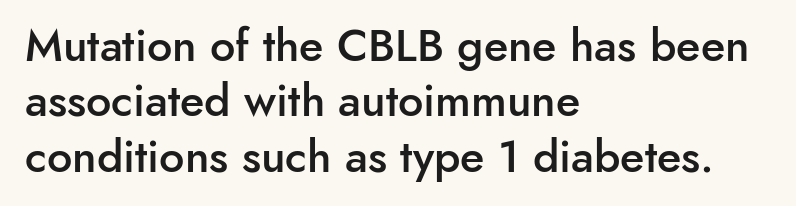
{"serif": "no", "italic": "no", "bold": "semi", "weight": "semibold", "width": "normal", "stroke_contrast": "low", "x_height": "small", "monospaced": "no", "underline": "no", "align": "left", "line_spacing_ratio": 1.23, "letter_spacing": "normal", "letter_spacing_em": 0.0, "glyph_px": 45}
